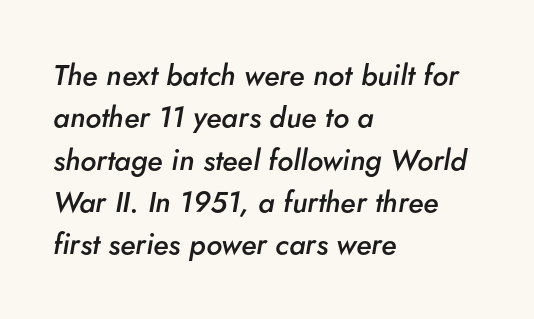
The rendering uses natural spacing where letterforms have individual widths. Nothing unusual about the tracking: characters are spaced as the font intends. A bit beefed up — I'd call it semibold rather than bold. This is oblique type, the kind used for emphasis or titles. The baseline area is clear. These lines are set flush left with a ragged right edge.
